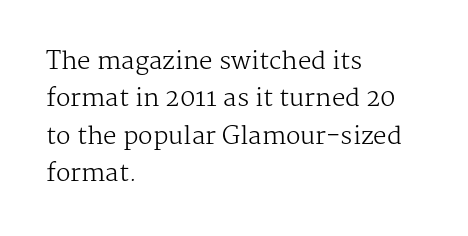
{"italic": "no", "bold": "no", "underline": "no", "align": "left", "line_spacing": "normal", "line_spacing_ratio": 1.56, "letter_spacing": "normal", "letter_spacing_em": 0.0, "glyph_px": 24}
